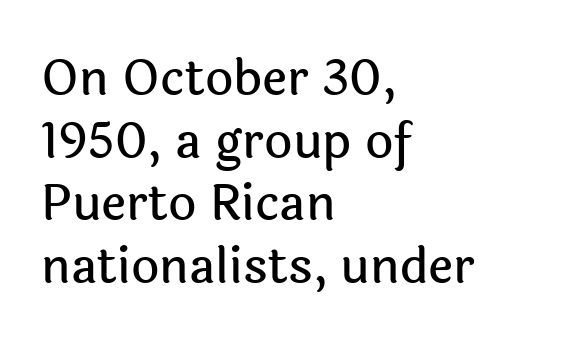
{"serif": "no", "italic": "no", "width": "normal", "x_height": "medium", "monospaced": "no", "underline": "no", "align": "left", "line_spacing": "normal", "line_spacing_ratio": 1.28, "letter_spacing": "normal", "letter_spacing_em": 0.0, "glyph_px": 49}
